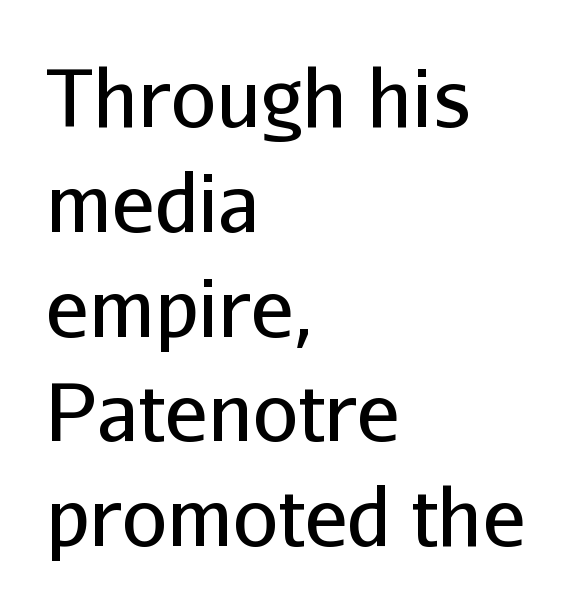
The image shows 80 px regular-weight sans-serif type, upright; set left-aligned, normal line spacing (1.31x), normal letter spacing, not underlined; low stroke contrast and a medium x-height.
